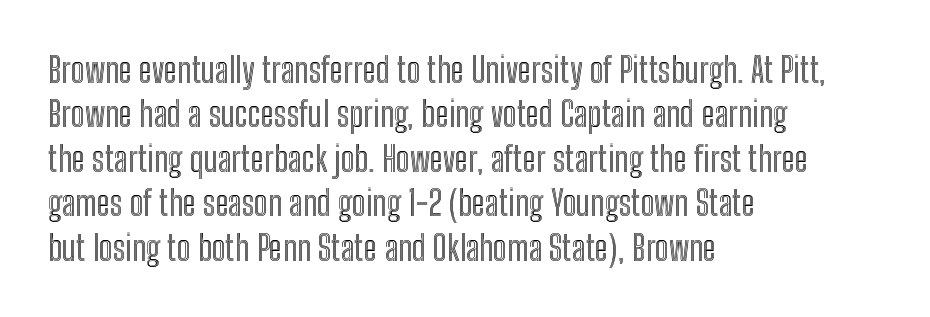
The space directly below the letters is spotless. This rendering uses left alignment, leaving the right contour irregular. Do the characters align in a grid? No, the font is proportional. Posture: upright roman. What's the leading like? Ordinary, nothing unusual.
